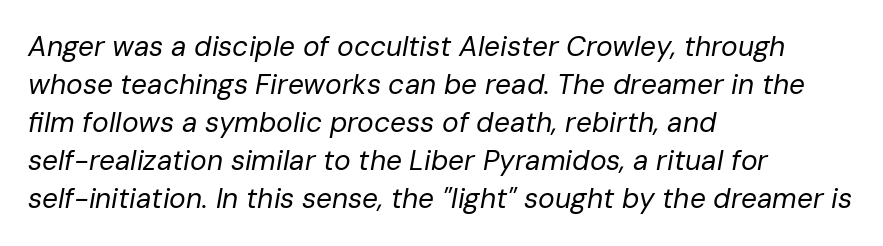
The image shows 28 px regular-weight type, italic (leaning right); set left-aligned, normal line spacing (1.36x), normal letter spacing, not underlined; low stroke contrast and a medium x-height.
